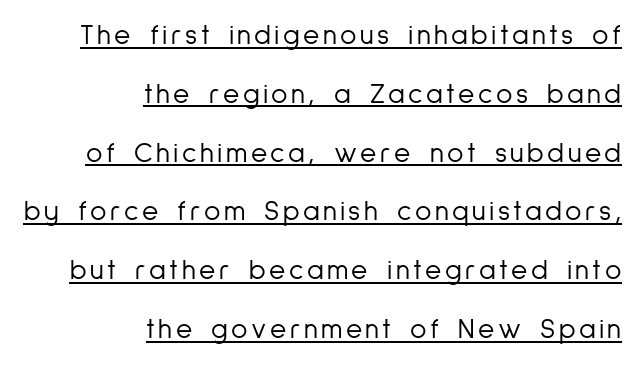
{"serif": "no", "italic": "no", "bold": "no", "weight": "light", "width": "condensed", "stroke_contrast": "low", "x_height": "medium", "monospaced": "no", "underline": "yes", "align": "right", "line_spacing": "loose", "line_spacing_ratio": 2.1, "glyph_px": 28}
